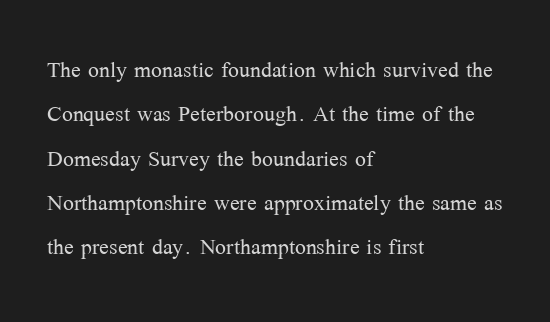
{"serif": "yes", "italic": "no", "bold": "no", "weight": "light", "width": "normal", "stroke_contrast": "medium", "x_height": "medium", "monospaced": "no", "underline": "no", "align": "left", "line_spacing": "normal", "line_spacing_ratio": 1.53, "letter_spacing": "normal", "letter_spacing_em": 0.0, "glyph_px": 29}
